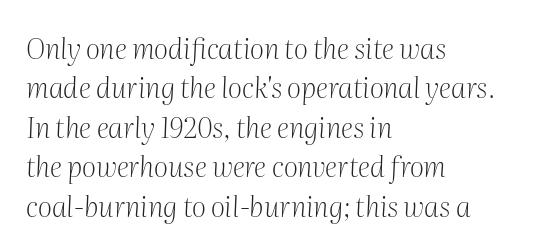
Q: Is the text bold? A: No.
Q: Is the text italic (slanted)? A: Yes, it leans right by about 2 degrees.
Q: Is the typeface a serif or a sans-serif typeface? A: Serif.
Q: Is the text underlined? A: No.
Q: How is the paragraph aligned? A: Left-aligned.
Q: Is the spacing between letters normal or unusually wide? A: Normal.
Q: Is the spacing between lines tight, normal or loose? A: Normal.
Q: Width (condensed, normal, or wide)? A: Normal.
Q: Stroke contrast? A: Medium.
Q: x-height? A: Medium.
Q: Monospaced? A: No.
